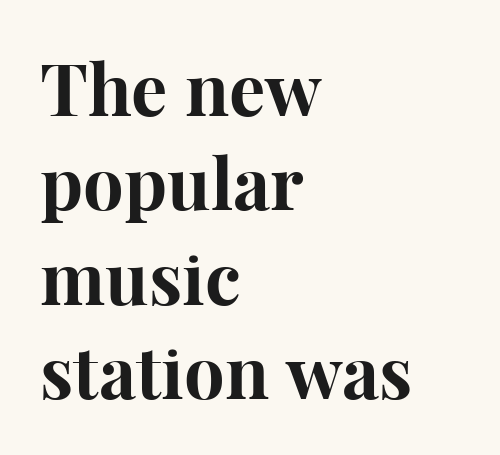
The image shows 72 px bold serif type, upright; set left-aligned, normal line spacing (1.31x), normal letter spacing, not underlined; high stroke contrast and a medium x-height.
